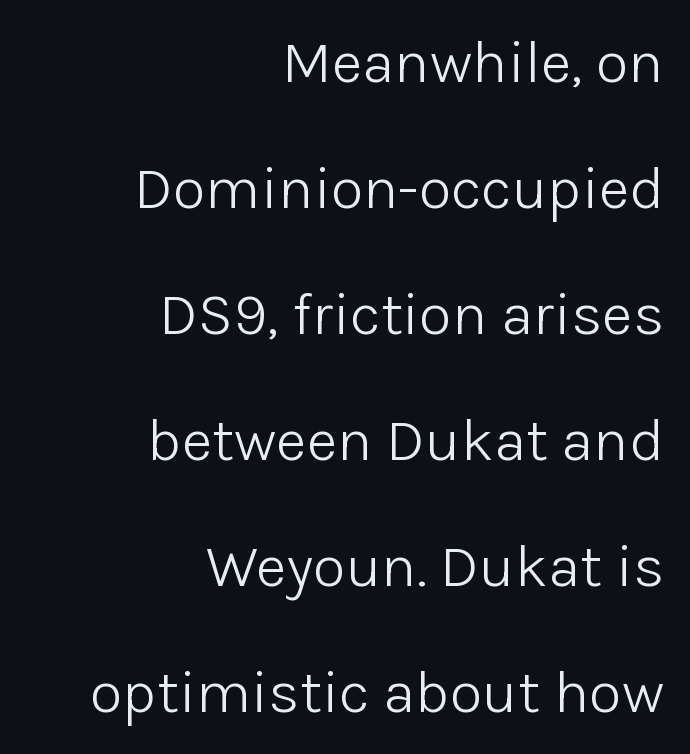
The image shows 60 px light sans-serif type, upright; set right-aligned, loose line spacing (2.1x), normal letter spacing, not underlined; low stroke contrast and a medium x-height.
